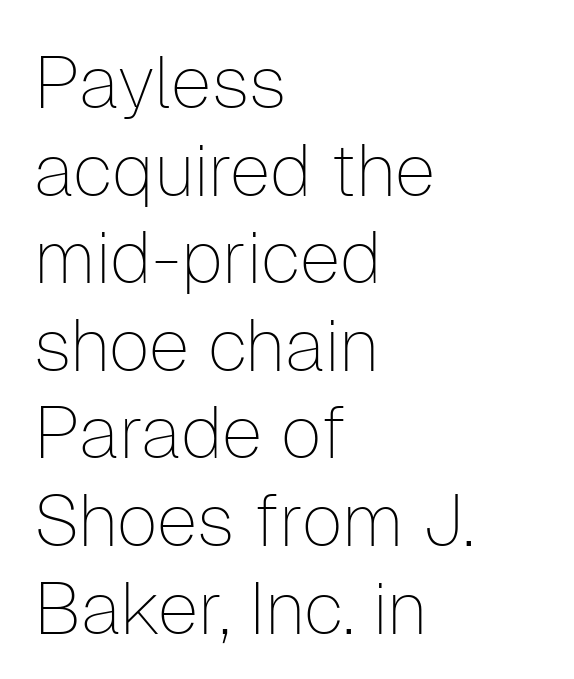
The image shows 73 px thin sans-serif type, upright; set left-aligned, line spacing 1.2x, normal letter spacing, not underlined; low stroke contrast and a medium x-height.
